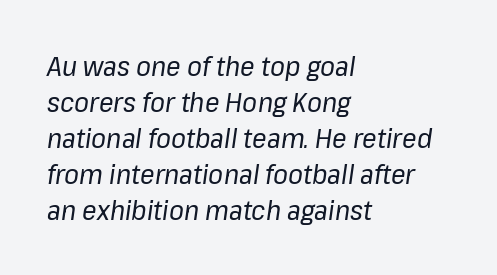
Layout note: lines flush left. Summary of weight: not heavy and not bold. Between one letter and the next there's only the usual sliver of space. Type without underlining.
